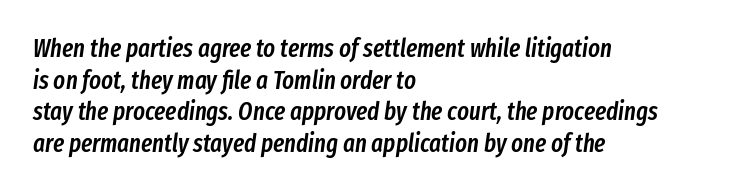
{"italic": "yes", "lean": "right", "slant_degrees": 8, "bold": "semi", "underline": "no", "align": "left", "line_spacing": "normal", "line_spacing_ratio": 1.27, "letter_spacing": "normal", "letter_spacing_em": 0.0, "glyph_px": 25}
